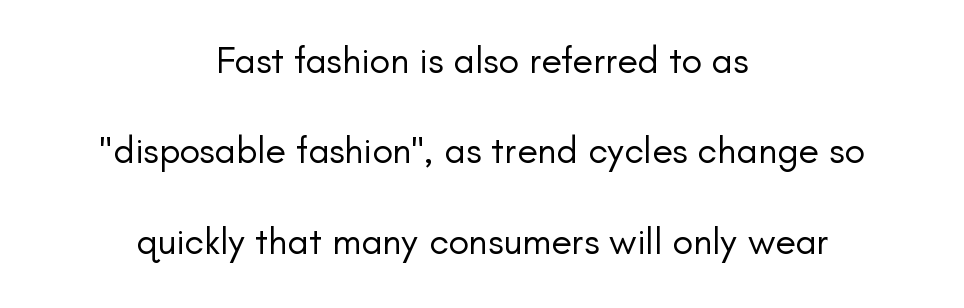
Q: Is the text bold? A: No.
Q: Is the text italic (slanted)? A: No, it is upright.
Q: Is the typeface a serif or a sans-serif typeface? A: Sans-serif.
Q: Is the text underlined? A: No.
Q: How is the paragraph aligned? A: Centered.
Q: Is the spacing between letters normal or unusually wide? A: Normal.
Q: Is the spacing between lines tight, normal or loose? A: Loose.
Q: Width (condensed, normal, or wide)? A: Normal.
Q: Stroke contrast? A: Low.
Q: x-height? A: Small.
Q: Monospaced? A: No.
